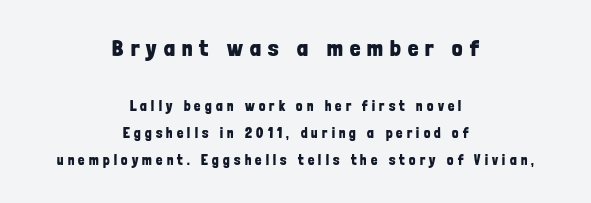
{"italic": "no", "bold": "yes", "underline": "no", "align": "center", "line_spacing": "loose", "line_spacing_ratio": 1.93, "letter_spacing": "wide", "letter_spacing_em": 0.31, "larger_block": "first", "size_ratio": 1.64, "glyph_px": 23}
